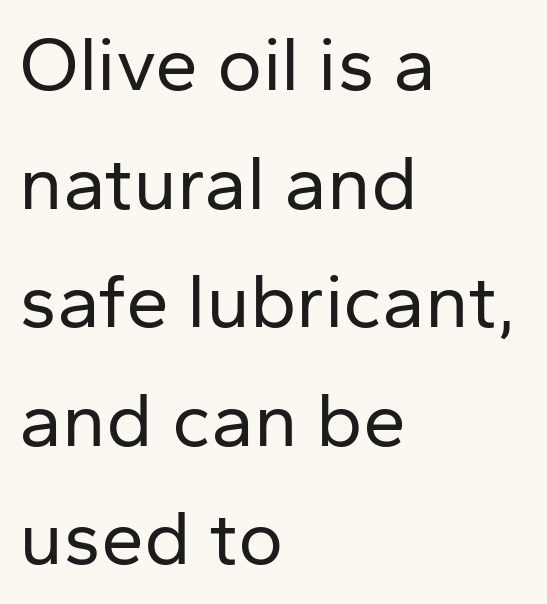
The designer went with a sans here, leaving each stem footless. The area under the type is left untouched. The space between consecutive lines is moderate. Every character sits straight up, as roman type does. Letter spacing: default. No chunkiness to these letters — they're not bold.
